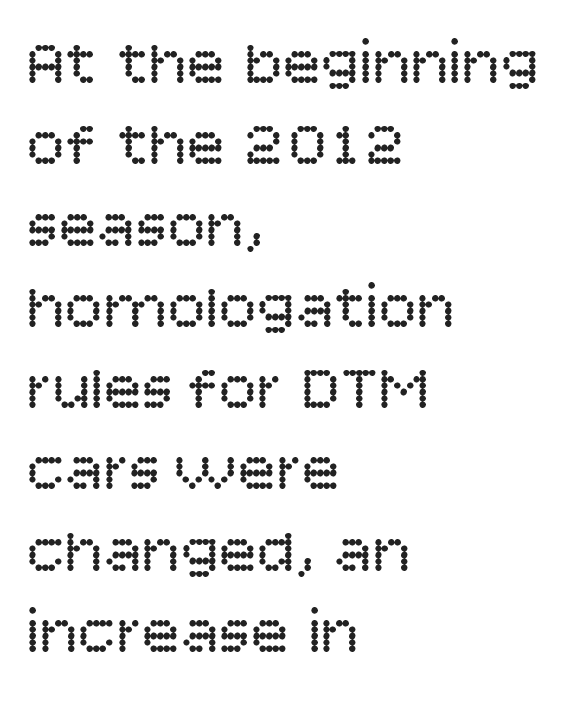
Q: Is the text bold? A: No.
Q: Is the text italic (slanted)? A: No, it is upright.
Q: Is the typeface a serif or a sans-serif typeface? A: Sans-serif.
Q: Is the text underlined? A: No.
Q: How is the paragraph aligned? A: Left-aligned.
Q: Is the spacing between letters normal or unusually wide? A: Normal.
Q: Is the spacing between lines tight, normal or loose? A: Normal.
Q: Width (condensed, normal, or wide)? A: Normal.
Q: Stroke contrast? A: Low.
Q: x-height? A: Large.
Q: Monospaced? A: No.
